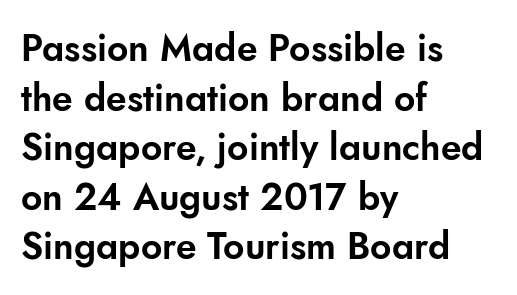
In terms of letterform style, serifs are entirely absent. Unlike italic type, these characters show no tilt at all. The lines sit at an ordinary, default distance from one another. The line texture is even and compact thanks to regular tracking. The rendering uses natural spacing where letterforms have individual widths. The words here are not underlined.
